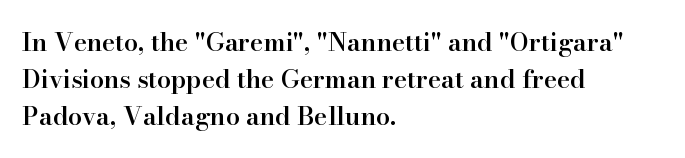
{"italic": "no", "bold": "semi", "underline": "no", "align": "left", "line_spacing": "normal", "line_spacing_ratio": 1.49, "letter_spacing": "normal", "letter_spacing_em": 0.0, "glyph_px": 25}
